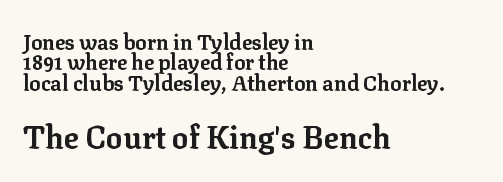
Q: Is the text bold? A: Yes.
Q: Is the text italic (slanted)? A: No, it is upright.
Q: Is the typeface a serif or a sans-serif typeface? A: Serif.
Q: Is the text underlined? A: No.
Q: How is the paragraph aligned? A: Left-aligned.
Q: Is the spacing between letters normal or unusually wide? A: Normal.
Q: Is the spacing between lines tight, normal or loose? A: Tight.
Q: Which block of text is set in a larger size, the first (top) or the second (bottom)? A: The second (bottom) one.
Q: Width (condensed, normal, or wide)? A: Normal.
Q: Stroke contrast? A: Low.
Q: x-height? A: Medium.
Q: Monospaced? A: No.
